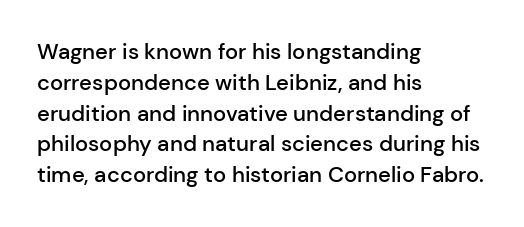
Q: Is the text bold? A: Semi-bold.
Q: Is the text italic (slanted)? A: No, it is upright.
Q: Is the text underlined? A: No.
Q: How is the paragraph aligned? A: Left-aligned.
Q: Is the spacing between letters normal or unusually wide? A: Normal.
Q: Is the spacing between lines tight, normal or loose? A: Normal.
